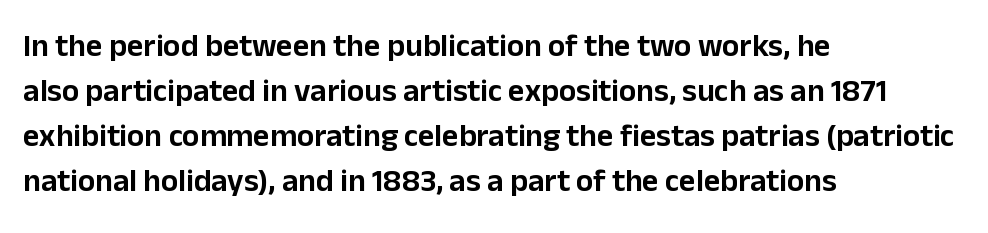
{"serif": "no", "italic": "no", "width": "normal", "stroke_contrast": "low", "x_height": "medium", "monospaced": "no", "underline": "no", "align": "left", "line_spacing": "normal", "line_spacing_ratio": 1.41, "letter_spacing": "normal", "letter_spacing_em": 0.0, "glyph_px": 32}
